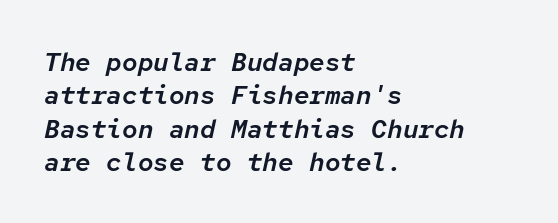
Underlining? Definitely not there. This sample uses plain, unmodified letter spacing. The space between consecutive lines is moderate. This sample is left-justified, so line endings fall wherever the words run out. Emphasis-style slanted type is in use.
